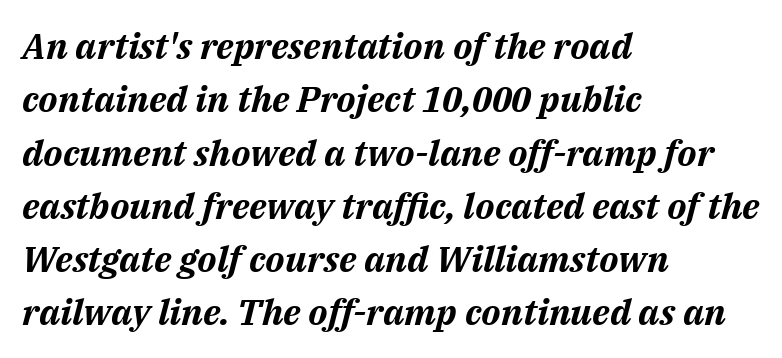
The image shows 36 px bold type, italic (leaning right); set left-aligned, normal line spacing (1.48x), normal letter spacing, not underlined; medium stroke contrast and a medium x-height.
